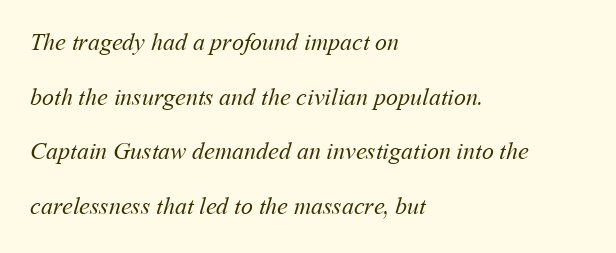
Q: Is the text bold? A: No.
Q: Is the text underlined? A: No.
Q: How is the paragraph aligned? A: Left-aligned.
Q: Is the spacing between letters normal or unusually wide? A: Normal.
Q: Is the spacing between lines tight, normal or loose? A: Loose.
